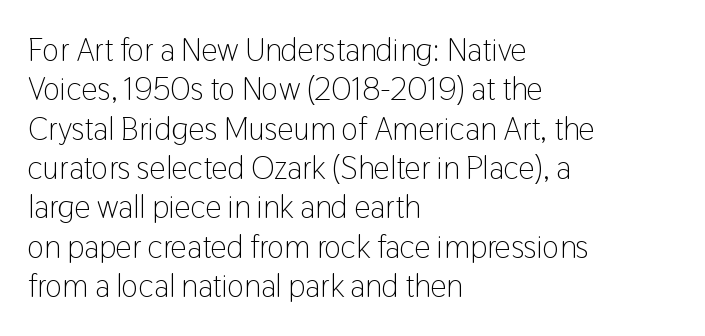
The face used here is rendered with its standard letterfit. The letters stand upright; this is a roman face. Only glyphs here, with clear space below each row. The cut favours lightness, reaching ordinary text weight at its darkest.
